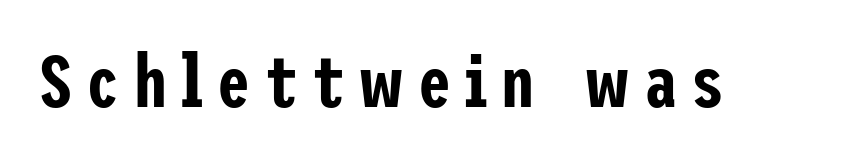
Q: Is the text italic (slanted)? A: No, it is upright.
Q: Is the typeface a serif or a sans-serif typeface? A: Sans-serif.
Q: Is the text underlined? A: No.
Q: Width (condensed, normal, or wide)? A: Condensed.
Q: Stroke contrast? A: Low.
Q: x-height? A: Medium.
